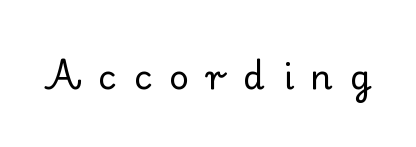
Q: Is the text italic (slanted)? A: No, it is upright.
Q: Is the typeface a serif or a sans-serif typeface? A: Serif.
Q: Is the text underlined? A: No.
Q: Is the spacing between letters normal or unusually wide? A: Unusually wide.
Q: Width (condensed, normal, or wide)? A: Normal.
Q: Stroke contrast? A: Low.
Q: x-height? A: Small.
Q: Monospaced? A: No.
